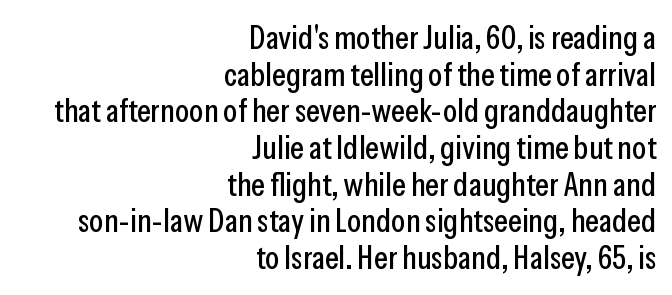
Q: Is the text italic (slanted)? A: No, it is upright.
Q: Is the typeface a serif or a sans-serif typeface? A: Sans-serif.
Q: Is the text underlined? A: No.
Q: How is the paragraph aligned? A: Right-aligned.
Q: Is the spacing between letters normal or unusually wide? A: Normal.
Q: Is the spacing between lines tight, normal or loose? A: Tight.
Q: Width (condensed, normal, or wide)? A: Condensed.
Q: Stroke contrast? A: Low.
Q: x-height? A: Medium.
Q: Monospaced? A: No.
